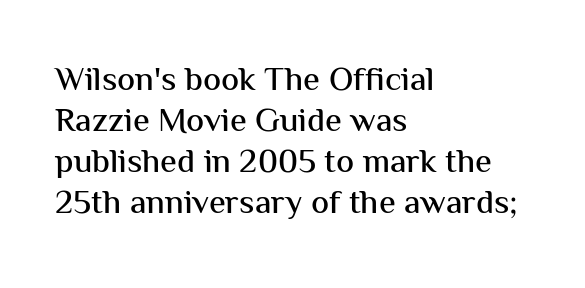
Q: Is the text italic (slanted)? A: No, it is upright.
Q: Is the typeface a serif or a sans-serif typeface? A: Sans-serif.
Q: Is the text underlined? A: No.
Q: How is the paragraph aligned? A: Left-aligned.
Q: Is the spacing between letters normal or unusually wide? A: Normal.
Q: Width (condensed, normal, or wide)? A: Normal.
Q: Stroke contrast? A: Medium.
Q: x-height? A: Medium.
Q: Monospaced? A: No.
